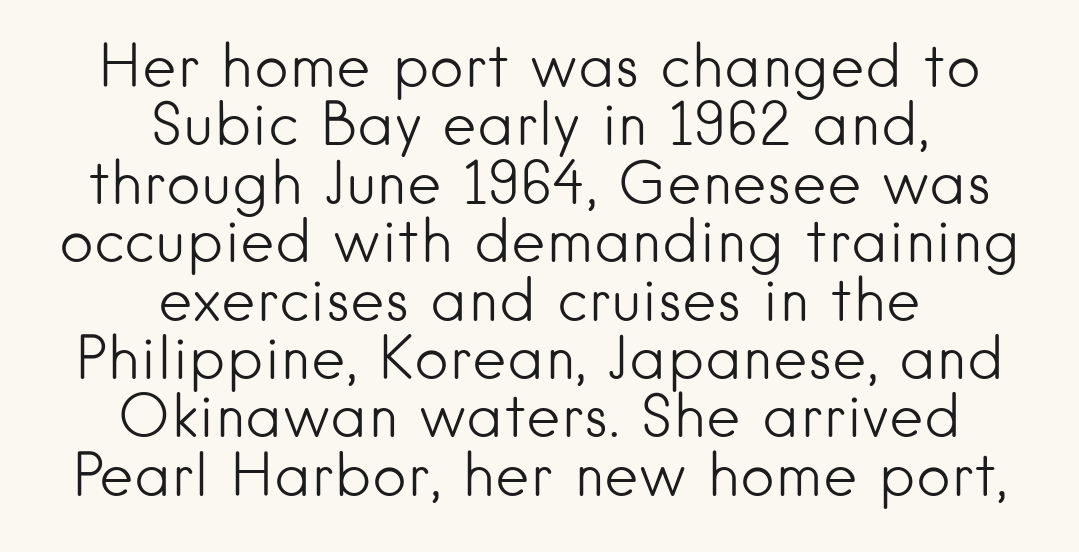
Q: Is the text bold? A: No.
Q: Is the text italic (slanted)? A: No, it is upright.
Q: Is the typeface a serif or a sans-serif typeface? A: Sans-serif.
Q: Is the text underlined? A: No.
Q: How is the paragraph aligned? A: Centered.
Q: Is the spacing between letters normal or unusually wide? A: Normal.
Q: Is the spacing between lines tight, normal or loose? A: Tight.
Q: Width (condensed, normal, or wide)? A: Normal.
Q: Stroke contrast? A: Low.
Q: x-height? A: Small.
Q: Monospaced? A: No.
